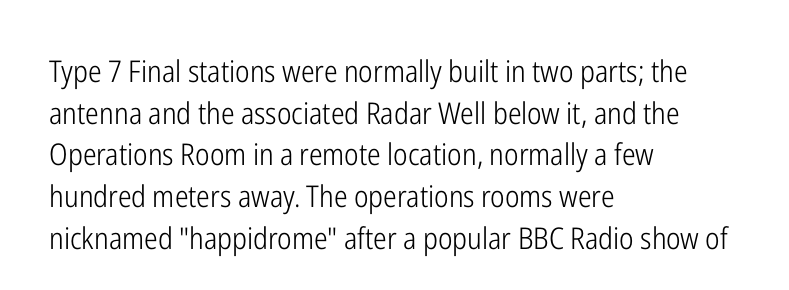
In CSS terms this would be text-align: left. Letter spacing: default. The area under the type is left untouched. Classification — sans serif. Looks like regular typesetting: each glyph gets only the width it needs. Summary of vertical rhythm: regular, with standard interline spacing.
